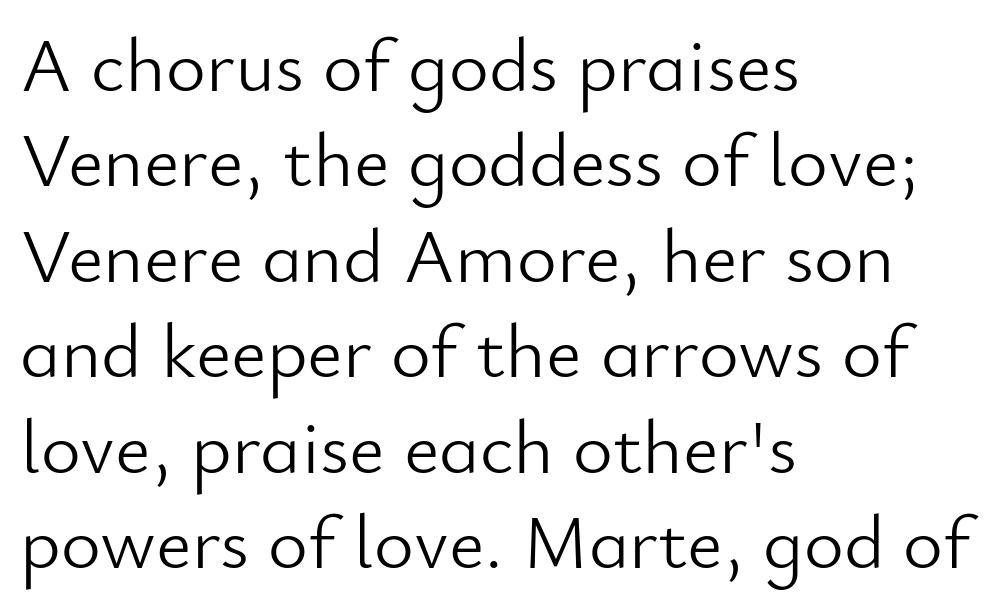
Q: Is the text bold? A: No.
Q: Is the text italic (slanted)? A: No, it is upright.
Q: Is the typeface a serif or a sans-serif typeface? A: Sans-serif.
Q: Is the text underlined? A: No.
Q: How is the paragraph aligned? A: Left-aligned.
Q: Is the spacing between letters normal or unusually wide? A: Normal.
Q: Width (condensed, normal, or wide)? A: Normal.
Q: Stroke contrast? A: Low.
Q: x-height? A: Small.
Q: Monospaced? A: No.
